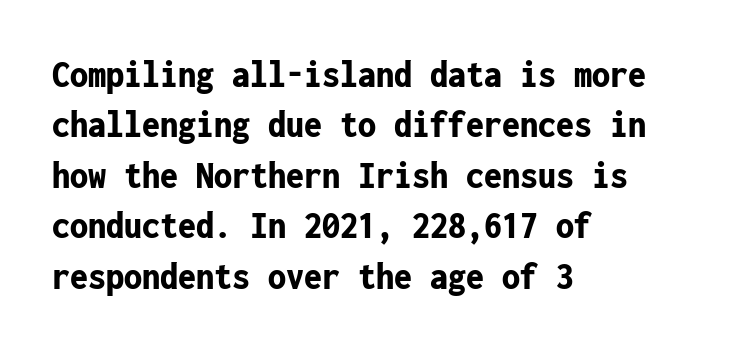
Looks like terminal output: every glyph gets an equal slot. Each line starts at the same left margin while the right side varies. Letter spacing: default. Type without underlining. Every stem runs plumb, perpendicular to the baseline.
